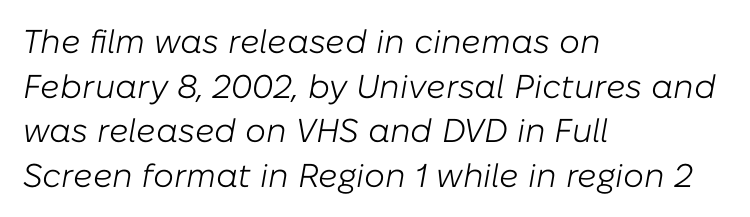
The image shows 33 px light type, italic (leaning right); set left-aligned, normal line spacing (1.35x), normal letter spacing, not underlined; low stroke contrast and a medium x-height.
